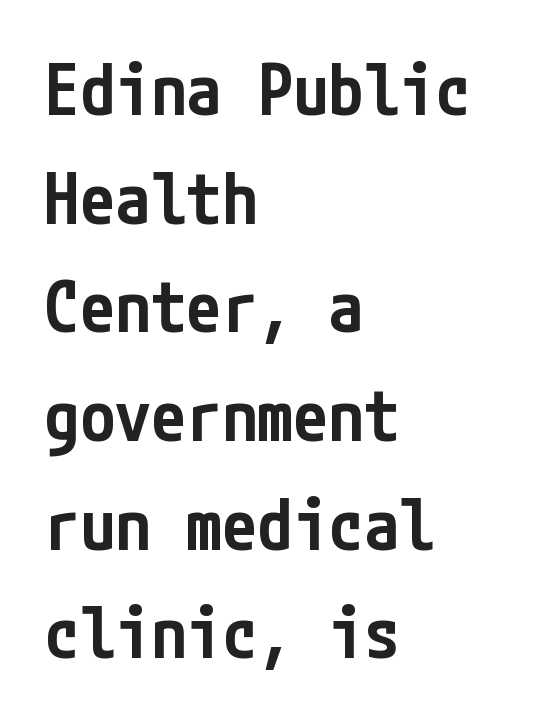
Q: Is the text bold? A: Semi-bold.
Q: Is the text italic (slanted)? A: No, it is upright.
Q: Is the typeface a serif or a sans-serif typeface? A: Sans-serif.
Q: Is the text underlined? A: No.
Q: How is the paragraph aligned? A: Left-aligned.
Q: Is the spacing between letters normal or unusually wide? A: Normal.
Q: Is the spacing between lines tight, normal or loose? A: Normal.
Q: Width (condensed, normal, or wide)? A: Condensed.
Q: Stroke contrast? A: Low.
Q: x-height? A: Medium.
